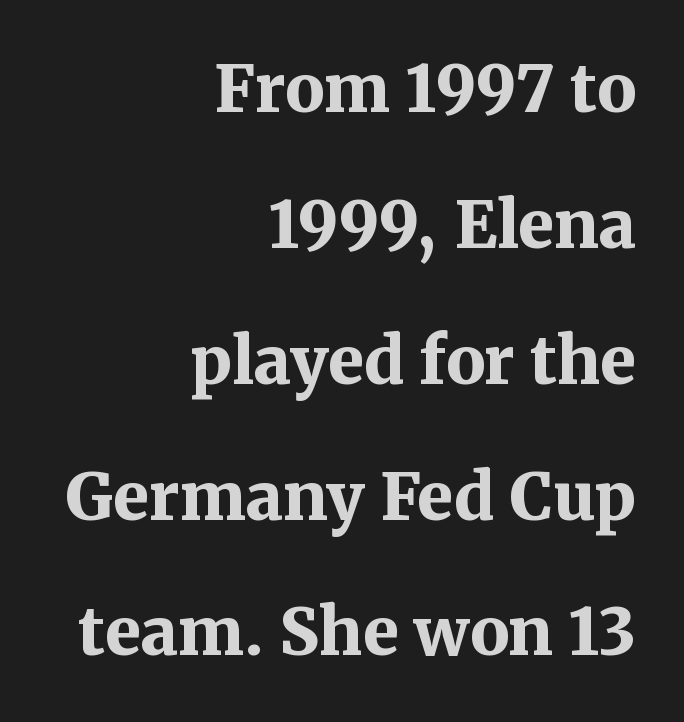
The image shows 65 px bold serif type, upright; set right-aligned, loose line spacing (2.09x), normal letter spacing, not underlined; medium stroke contrast and a medium x-height.
